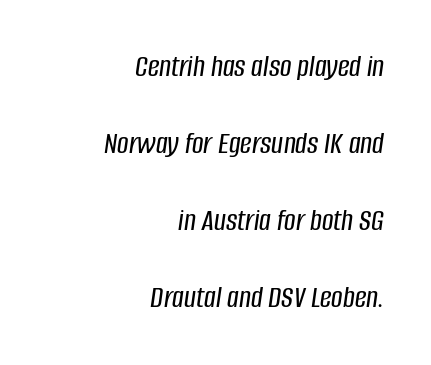
Q: Is the text italic (slanted)? A: Yes, it leans right by about 8 degrees.
Q: Is the text underlined? A: No.
Q: How is the paragraph aligned? A: Right-aligned.
Q: Is the spacing between letters normal or unusually wide? A: Normal.
Q: Is the spacing between lines tight, normal or loose? A: Loose.
Q: Width (condensed, normal, or wide)? A: Condensed.
Q: Stroke contrast? A: Low.
Q: x-height? A: Large.
Q: Monospaced? A: No.
